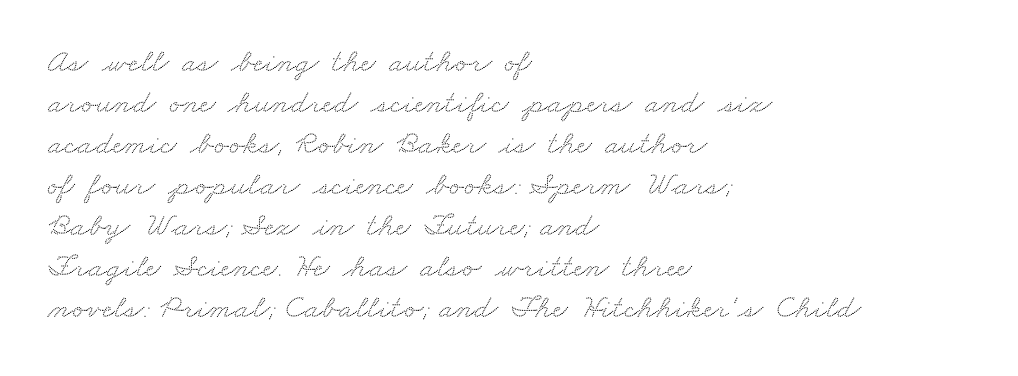
This is serif lettering, the kind often seen in printed books. Plain, unruled lines of type. Students, note that the glyphs here touch the page at normal intervals. The passage shown is typed in a proportional face where columns would drift.
